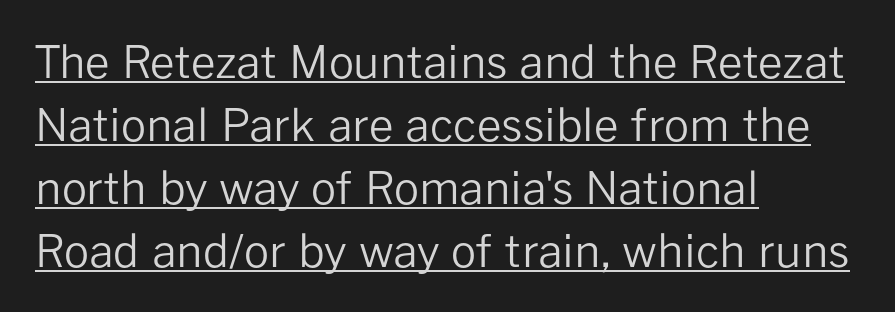
The image shows 44 px regular-weight sans-serif type, upright; set left-aligned, normal line spacing (1.43x), normal letter spacing, underlined; low stroke contrast and a medium x-height.
